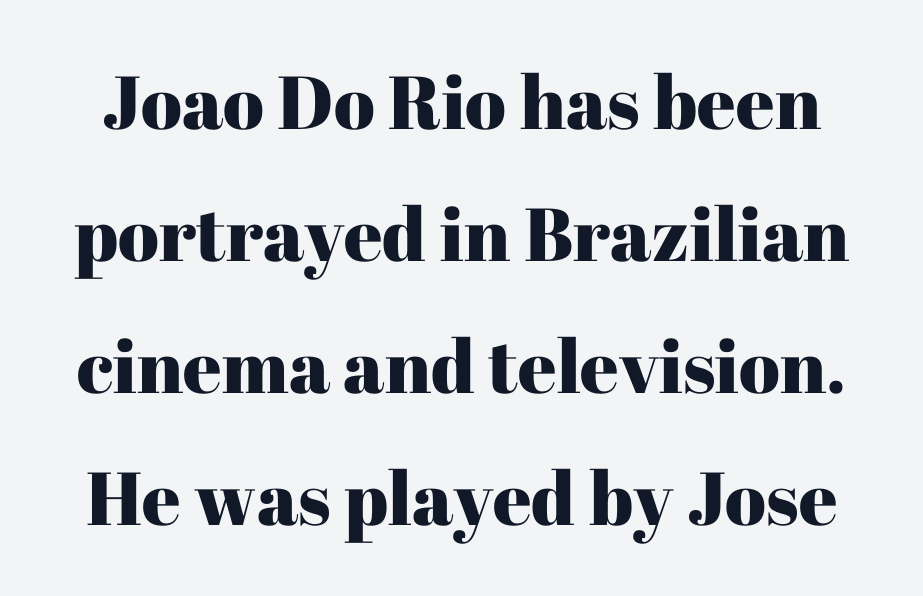
The image shows 75 px serif type, upright; set line spacing 1.76x, normal letter spacing, not underlined; high stroke contrast and a medium x-height.
